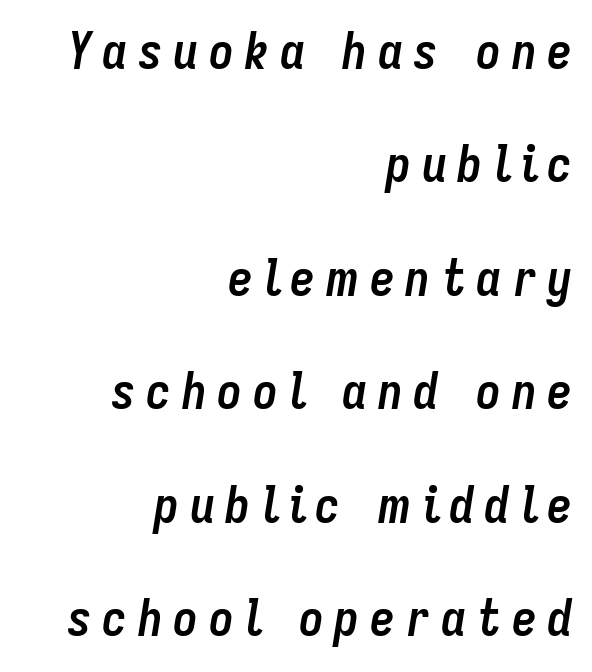
The letters advance in unequal steps, a hallmark of proportional type. Decoration check: the copy has no underline. Short note: letters widely spaced. If you drew a ruler down the right edge, every line would touch it. What weight is shown? A full bold with thick strokes. The line-height multiplier appears high, well above default.
